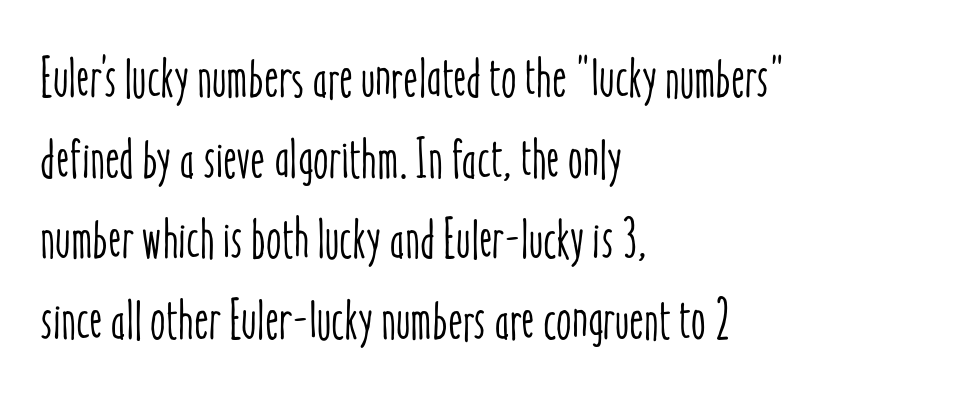
One glance says typical: line gaps are just what's usual. Between one letter and the next there's only the usual sliver of space. Think of a printed novel: that variable character pitch is what you see here. Rendered with straight, roman letterforms. The space beneath each line is pristine and unruled. Left-aligned paragraph, ragged on the right.
